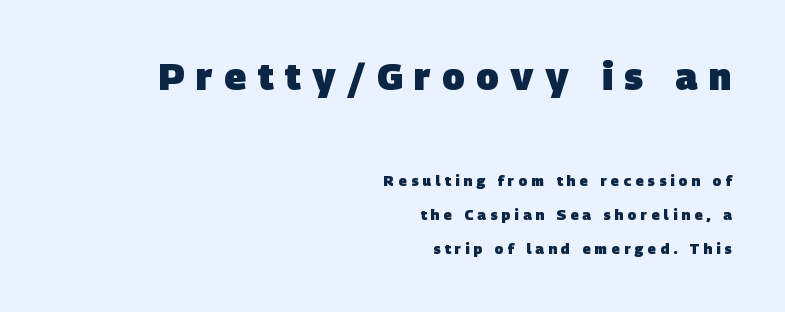
{"serif": "no", "bold": "yes", "weight": "heavy", "width": "normal", "stroke_contrast": "low", "x_height": "large", "monospaced": "no", "underline": "no", "align": "right", "line_spacing": "loose", "line_spacing_ratio": 2.4, "letter_spacing": "wide", "letter_spacing_em": 0.31, "larger_block": "first", "size_ratio": 2.64, "glyph_px": 37}
